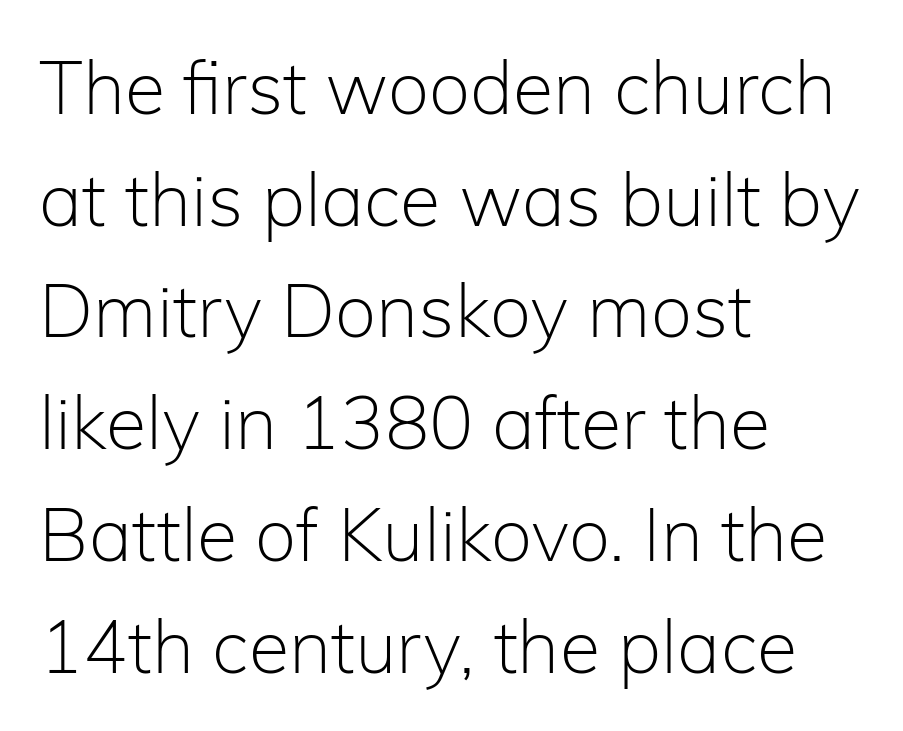
Q: Is the text bold? A: No.
Q: Is the text italic (slanted)? A: No, it is upright.
Q: Is the typeface a serif or a sans-serif typeface? A: Sans-serif.
Q: Is the text underlined? A: No.
Q: How is the paragraph aligned? A: Left-aligned.
Q: Is the spacing between letters normal or unusually wide? A: Normal.
Q: Is the spacing between lines tight, normal or loose? A: Normal.
Q: Width (condensed, normal, or wide)? A: Normal.
Q: Stroke contrast? A: Low.
Q: x-height? A: Medium.
Q: Monospaced? A: No.
